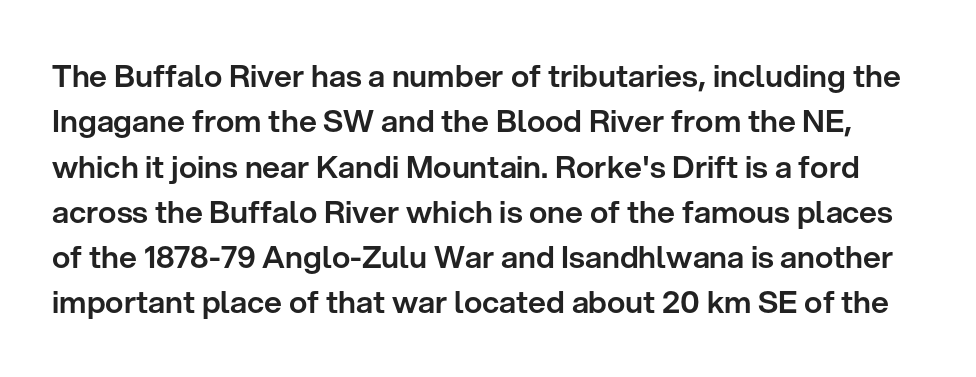
You could not count columns in this text — the font is proportionally spaced. Letters rest on an invisible, unmarked baseline. Whoever set this chose a conventional vertical rhythm. The specimen reads as upright at a glance. The rendering keeps characters at their native spacing.
